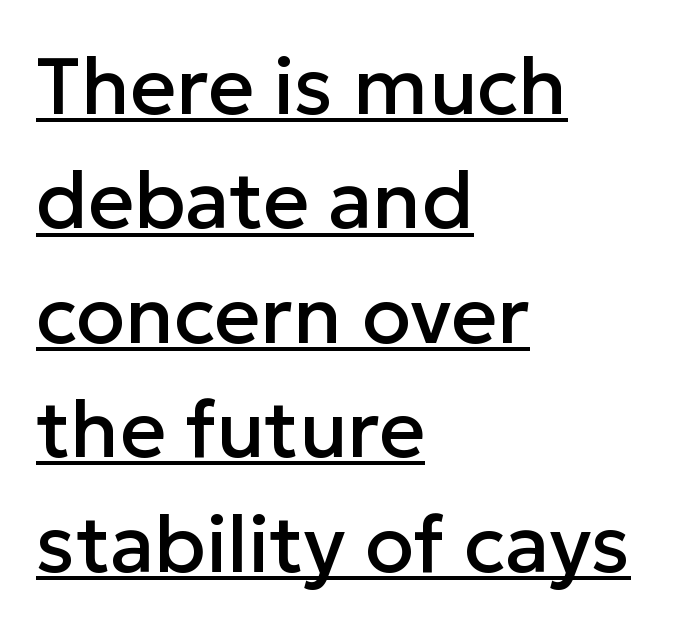
The image shows 80 px sans-serif type, upright; set left-aligned, normal line spacing (1.43x), normal letter spacing, underlined; low stroke contrast and a medium x-height.
